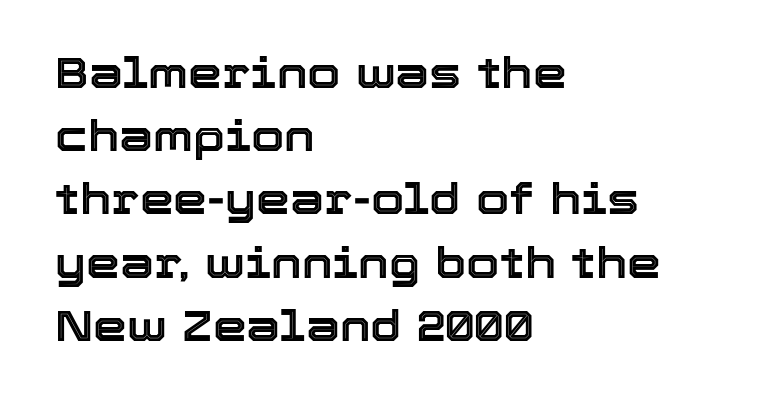
{"italic": "no", "width": "normal", "x_height": "medium", "monospaced": "no", "underline": "no", "align": "left", "line_spacing": "normal", "line_spacing_ratio": 1.47, "letter_spacing": "normal", "letter_spacing_em": 0.0, "glyph_px": 43}
